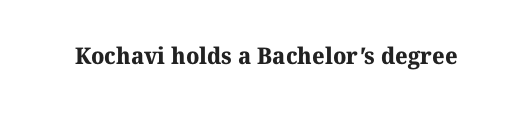
Compared with typical body copy, the letter spacing here is the same. A bare baseline throughout the passage. Chunky letters — that's bold for sure.
